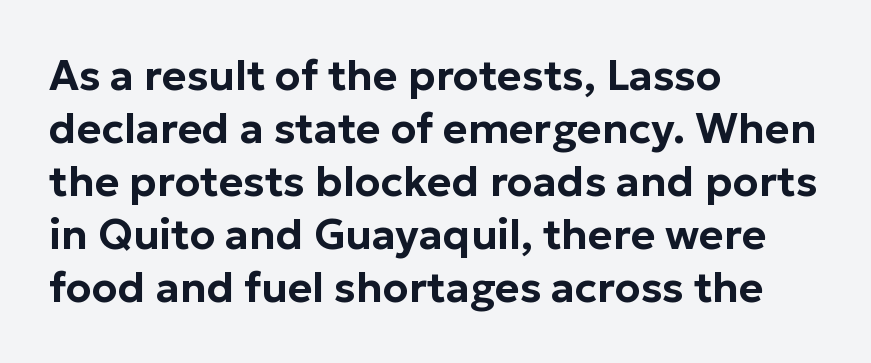
The image shows 42 px sans-serif type, upright; set left-aligned, normal line spacing (1.26x), normal letter spacing, not underlined; low stroke contrast and a medium x-height.
